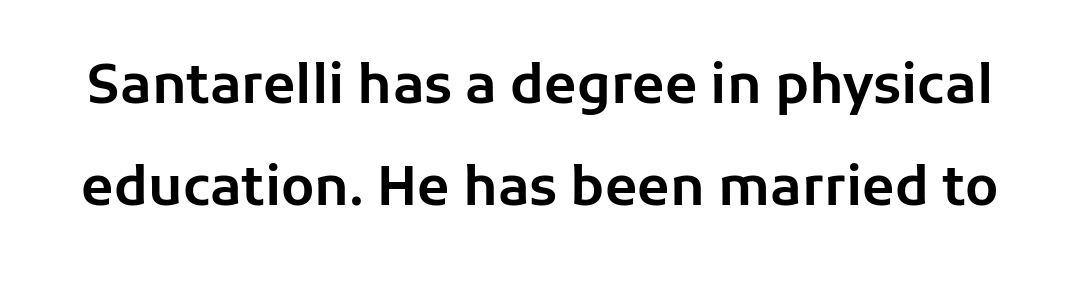
{"serif": "no", "italic": "no", "width": "normal", "stroke_contrast": "low", "x_height": "medium", "monospaced": "no", "underline": "no", "line_spacing": "loose", "line_spacing_ratio": 1.92, "letter_spacing": "normal", "letter_spacing_em": 0.0, "glyph_px": 53}
